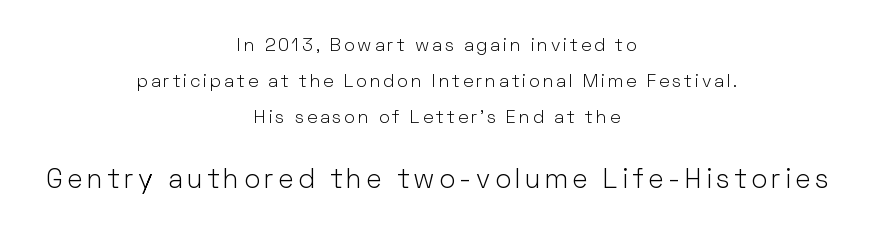
The image shows 27 px text type, upright; set centered, loose line spacing (1.99x), not underlined; the second (bottom) block is 1.5x larger.
